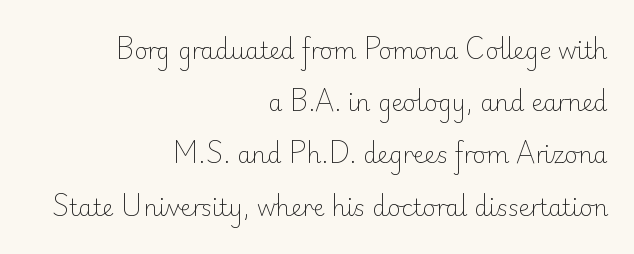
Casual observation: everything's shoved over to the right. Check under the words: just untouched page. Unbolded letterforms with no extra heft. Summary of vertical rhythm: relaxed, with wide interline spacing.
